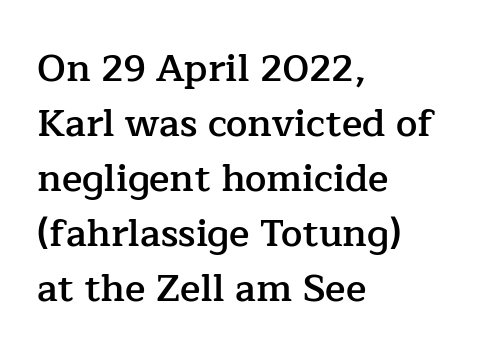
The image shows 38 px semibold serif type, upright; set left-aligned, normal line spacing (1.45x), normal letter spacing, not underlined; low stroke contrast and a medium x-height.
